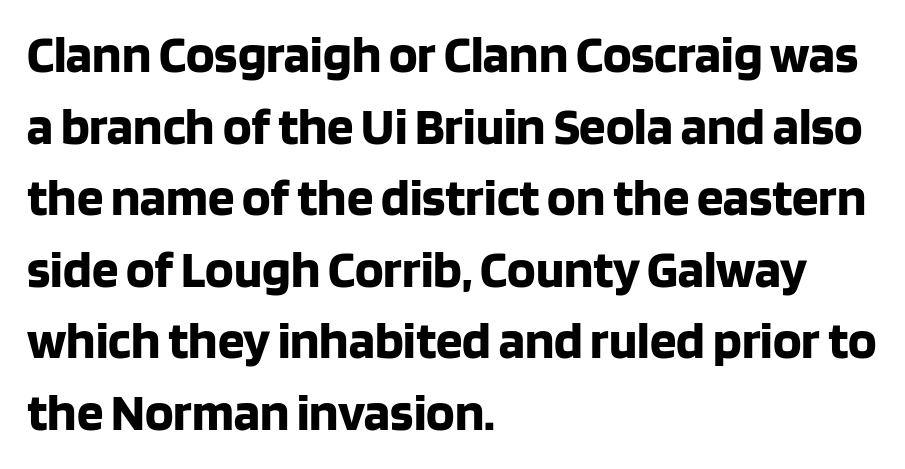
The image shows 53 px bold sans-serif type, upright; set left-aligned, normal line spacing (1.35x), normal letter spacing, not underlined; low stroke contrast and a large x-height.
